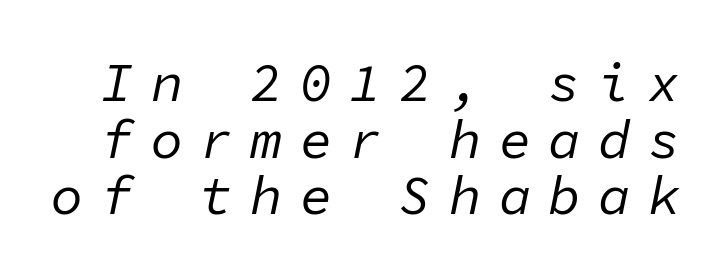
The image shows 54 px regular-weight type, italic (leaning right), monospaced; set tight line spacing (1.05x), unusually wide letter spacing (+0.32 em), not underlined; low stroke contrast and a medium x-height.
